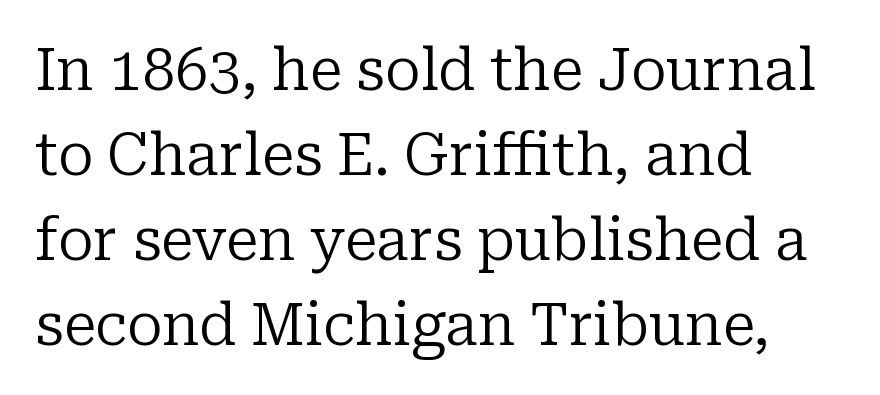
{"serif": "yes", "italic": "no", "bold": "no", "weight": "regular", "width": "normal", "stroke_contrast": "low", "x_height": "medium", "monospaced": "no", "underline": "no", "align": "left", "line_spacing": "normal", "line_spacing_ratio": 1.44, "letter_spacing": "normal", "letter_spacing_em": 0.0, "glyph_px": 59}
